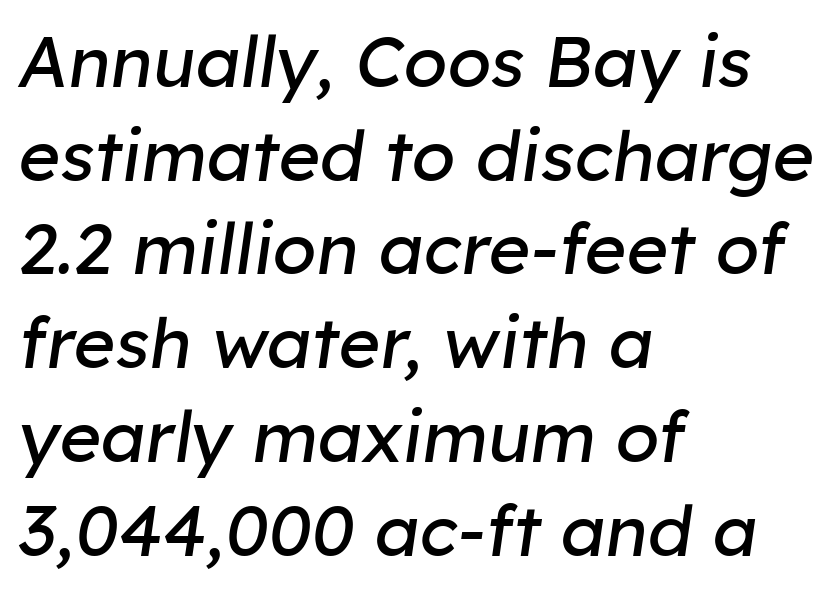
Plain, unruled lines of type. Layout note: lines flush left. Rendered with sloped, italic letterforms. This sample has the flowing, uneven cadence of proportional lettering.
